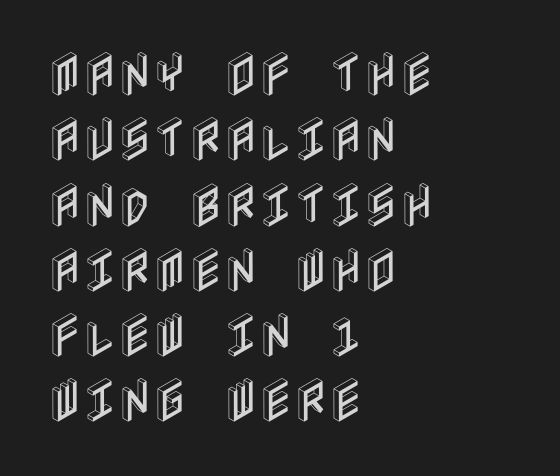
The tracking reads as untouched default to a designer's eye. Each new line begins a customary step beneath the previous one. A student would call this left alignment; a typographer would say flush left, rag right. The strip under each line holds only bare page. Posture: upright roman.
